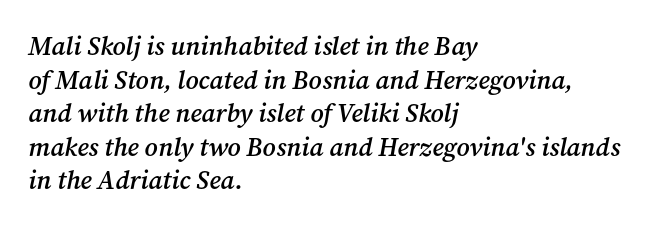
These words are printed semibold, heavier than regular yet not bold. These lines are set flush left with a ragged right edge. What stands out about the letter spacing? Nothing — it is the standard amount. A typesetter would call this leading conventional body-copy spacing. Letters rest on an invisible, unmarked baseline.
